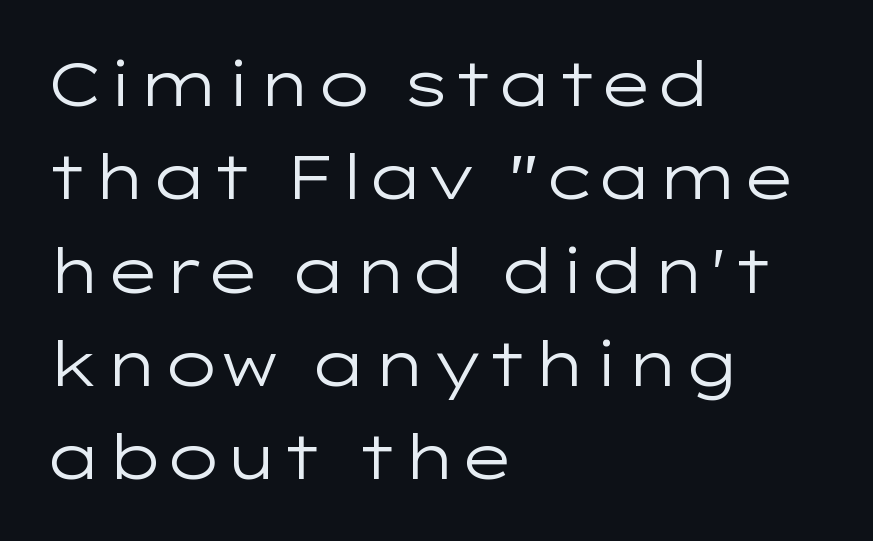
{"serif": "no", "italic": "no", "bold": "no", "weight": "regular", "width": "wide", "stroke_contrast": "low", "x_height": "medium", "monospaced": "no", "underline": "no", "align": "left", "line_spacing": "normal", "line_spacing_ratio": 1.53, "letter_spacing": "normal", "letter_spacing_em": 0.0, "glyph_px": 61}
